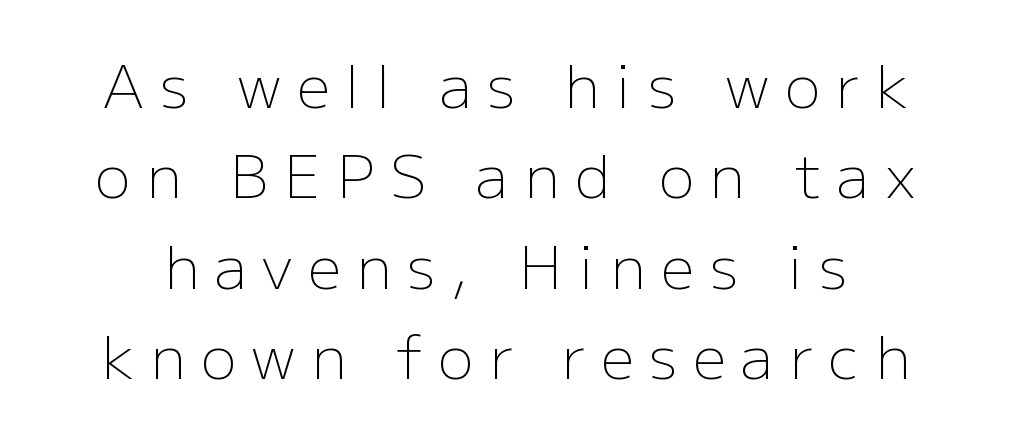
Stroke terminals: plain, sans-serif. The block of text has a typical density, with ordinary space between rows. Notice how the stems are strictly vertical — no italics here. Is this a fixed-width face? No — the glyphs have proportional, varying widths. Tracking value appears strongly positive — letters spread wide. Stroke thickness stays within the range of a standard reading face or lighter.
